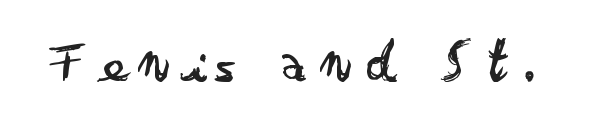
Q: Is the text bold? A: No.
Q: Is the text italic (slanted)? A: No, it is upright.
Q: Is the typeface a serif or a sans-serif typeface? A: Sans-serif.
Q: Is the text underlined? A: No.
Q: Is the spacing between letters normal or unusually wide? A: Unusually wide.
Q: Width (condensed, normal, or wide)? A: Wide.
Q: Stroke contrast? A: Low.
Q: x-height? A: Small.
Q: Monospaced? A: No.
